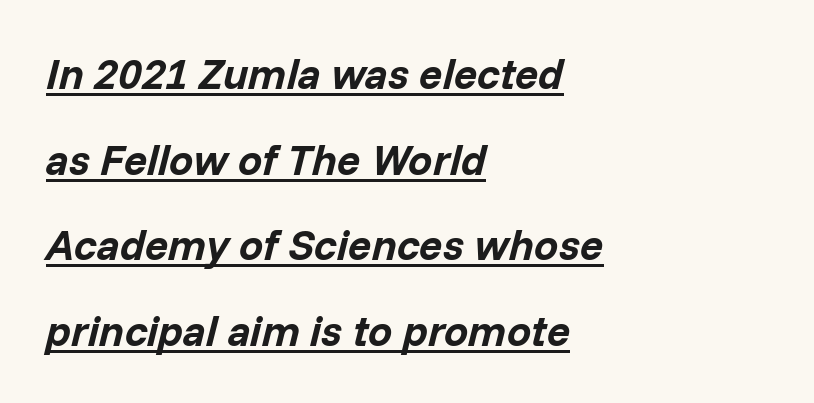
The image shows 43 px bold type, italic (leaning right); set left-aligned, loose line spacing (1.99x), normal letter spacing, underlined; low stroke contrast and a medium x-height.
